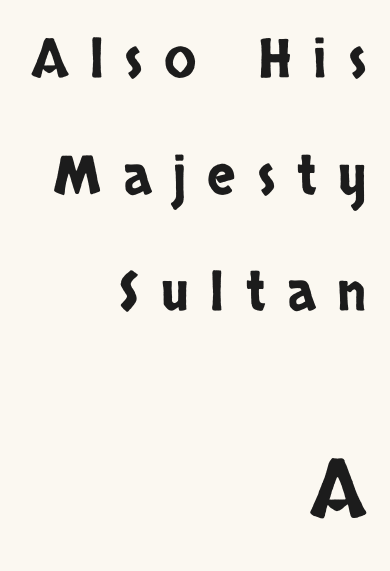
{"serif": "no", "italic": "no", "width": "condensed", "stroke_contrast": "low", "x_height": "large", "monospaced": "no", "underline": "no", "align": "right", "line_spacing": "loose", "line_spacing_ratio": 2.2, "letter_spacing": "wide", "letter_spacing_em": 0.41, "larger_block": "second", "size_ratio": 1.51, "glyph_px": 80}
